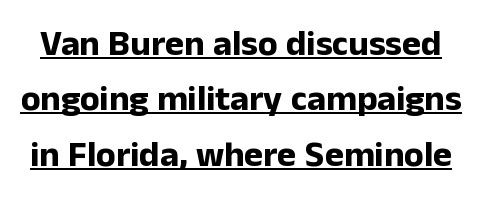
The line-height multiplier appears to be the usual default. The type sits square on the baseline with zero lean. Students, note that the glyphs here touch the page at normal intervals. The glyphs have the mass of a bold cut.
